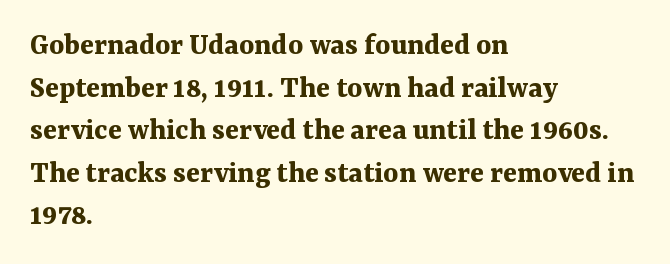
Q: Is the text bold? A: Yes.
Q: Is the text italic (slanted)? A: No, it is upright.
Q: Is the typeface a serif or a sans-serif typeface? A: Serif.
Q: Is the text underlined? A: No.
Q: How is the paragraph aligned? A: Left-aligned.
Q: Is the spacing between letters normal or unusually wide? A: Normal.
Q: Is the spacing between lines tight, normal or loose? A: Normal.
Q: Width (condensed, normal, or wide)? A: Normal.
Q: Stroke contrast? A: Medium.
Q: x-height? A: Medium.
Q: Monospaced? A: No.
